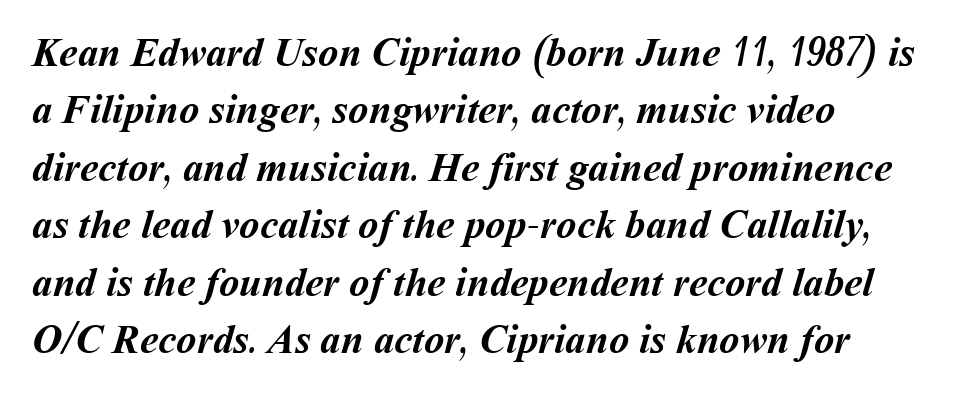
{"bold": "yes", "weight": "semibold", "width": "normal", "stroke_contrast": "medium", "x_height": "medium", "monospaced": "no", "underline": "no", "align": "left", "line_spacing": "normal", "line_spacing_ratio": 1.4, "letter_spacing": "normal", "letter_spacing_em": 0.0, "glyph_px": 41}
